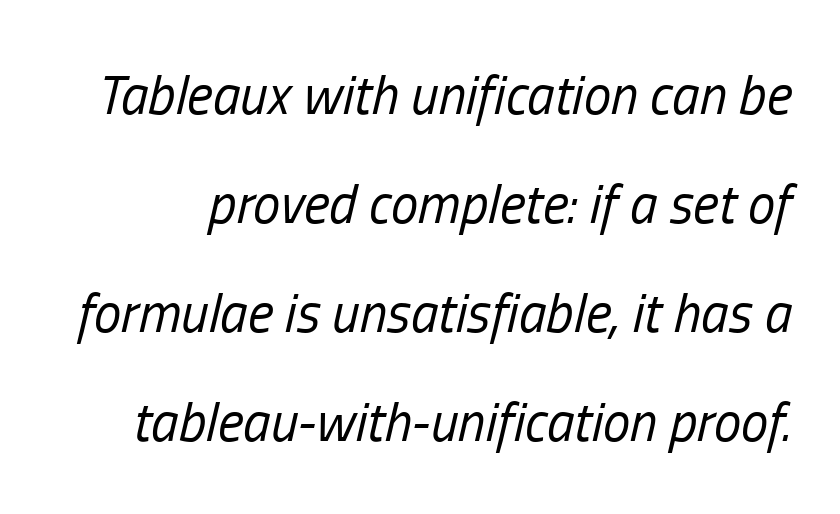
Whoever set this chose breathing room over compactness in the vertical rhythm. The horizontal fit of the characters is conventional and even. Nothing heavy about these letters — not bold at all. Notice how the stems are inclined rather than vertical — that's the hallmark of italics. Spacing verdict: proportional, widths tailored to each character. This rendering features lettering with no underline.
